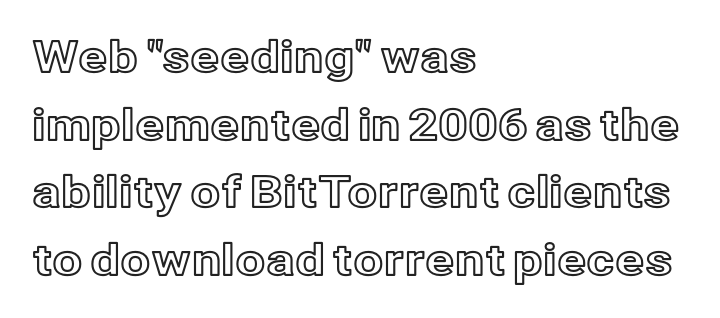
Q: Is the text italic (slanted)? A: No, it is upright.
Q: Is the text underlined? A: No.
Q: How is the paragraph aligned? A: Left-aligned.
Q: Is the spacing between letters normal or unusually wide? A: Normal.
Q: Is the spacing between lines tight, normal or loose? A: Normal.
Q: Width (condensed, normal, or wide)? A: Normal.
Q: x-height? A: Medium.
Q: Monospaced? A: No.
